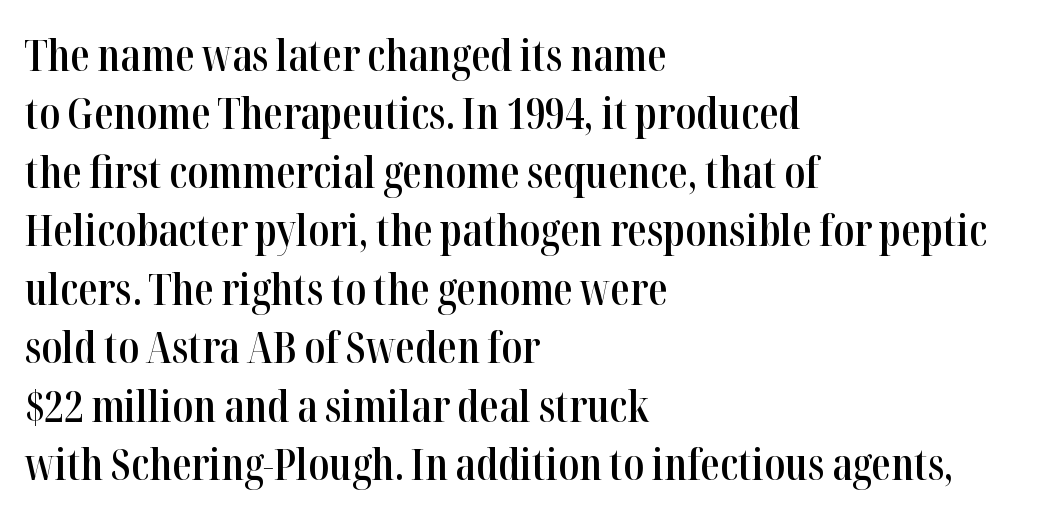
{"serif": "yes", "italic": "no", "bold": "semi", "weight": "semibold", "width": "condensed", "stroke_contrast": "high", "x_height": "medium", "monospaced": "no", "underline": "no", "align": "left", "line_spacing": "normal", "line_spacing_ratio": 1.36, "letter_spacing": "normal", "letter_spacing_em": 0.0, "glyph_px": 43}
